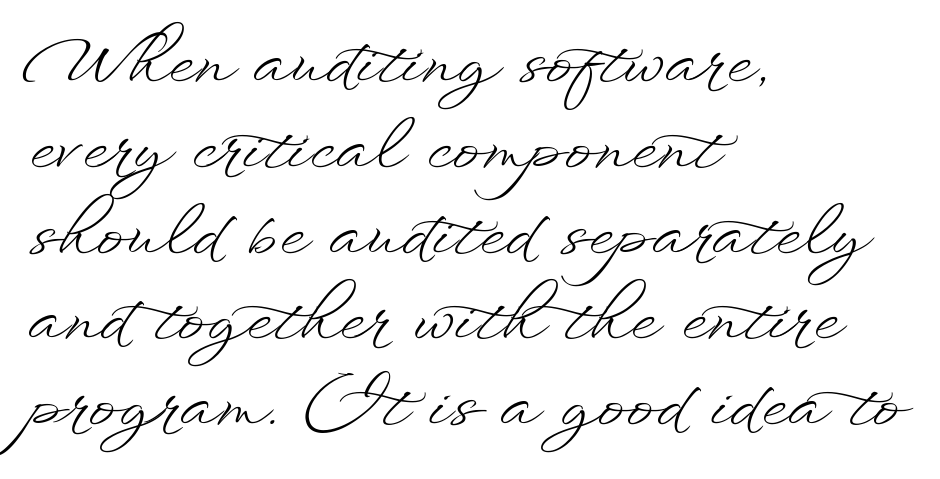
The image shows 66 px light, wide type; set left-aligned, normal line spacing (1.3x), normal letter spacing, not underlined; low stroke contrast and a small x-height.
